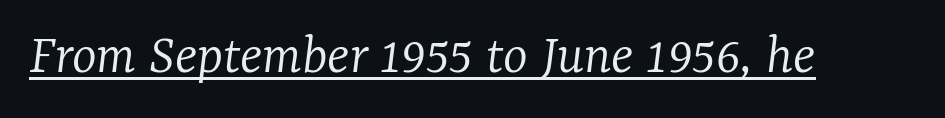
Stem width sits at or under what a default text font uses. The passage shown has conventional tracking throughout. The letters are slanted; this is an italic face. Letterform terminals end in serifs throughout the passage. This sample has the flowing, uneven cadence of proportional lettering. In designer terms, the underline attribute is active on this setting.
